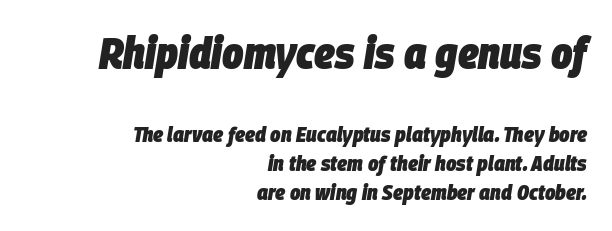
Q: Is the text bold? A: Yes.
Q: Is the text italic (slanted)? A: Yes, it leans right by about 9 degrees.
Q: Is the text underlined? A: No.
Q: How is the paragraph aligned? A: Right-aligned.
Q: Is the spacing between letters normal or unusually wide? A: Normal.
Q: Is the spacing between lines tight, normal or loose? A: Normal.
Q: Which block of text is set in a larger size, the first (top) or the second (bottom)? A: The first (top) one.
Q: Width (condensed, normal, or wide)? A: Condensed.
Q: Stroke contrast? A: Low.
Q: x-height? A: Large.
Q: Monospaced? A: No.
